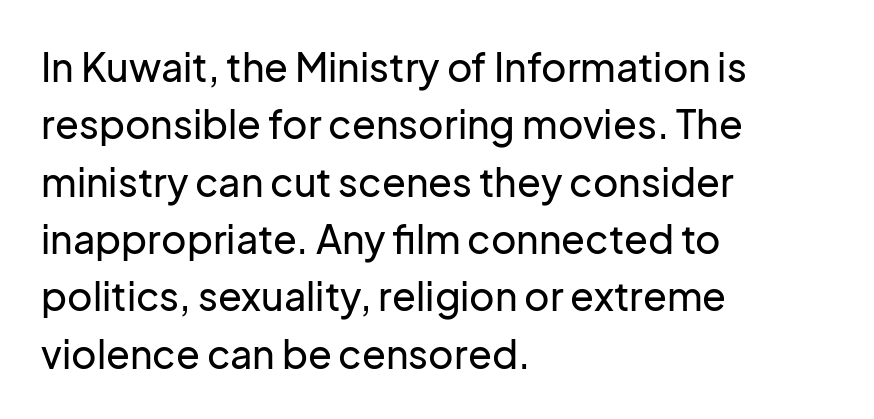
{"serif": "no", "italic": "no", "width": "normal", "stroke_contrast": "low", "x_height": "medium", "monospaced": "no", "underline": "no", "align": "left", "line_spacing": "normal", "line_spacing_ratio": 1.47, "letter_spacing": "normal", "letter_spacing_em": 0.0, "glyph_px": 39}
